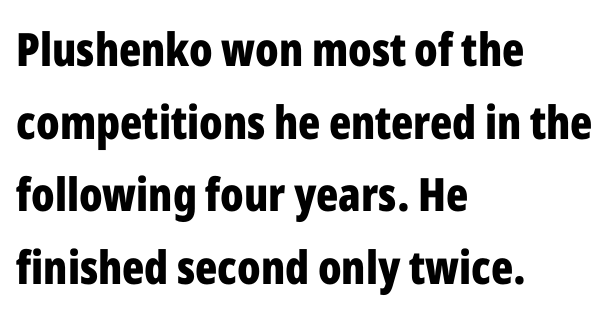
The image shows 46 px bold, condensed sans-serif type, upright; set left-aligned, normal line spacing (1.58x), normal letter spacing, not underlined; low stroke contrast and a medium x-height.
